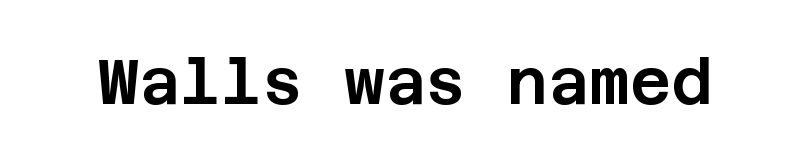
The typography opts for an upright posture over an oblique one. Note: no serifs on the glyphs. The tracking reads as untouched default to a designer's eye. Check under the words: just untouched page.
